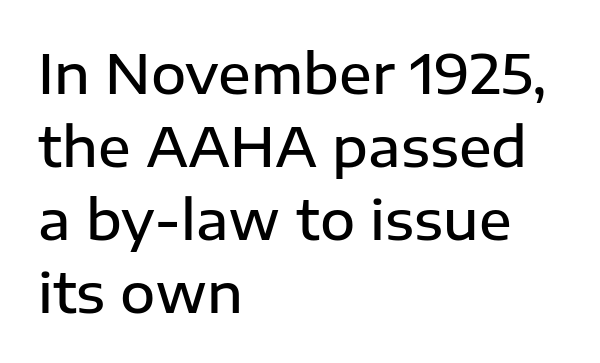
Compared with a centered layout, this one pins lines to the left instead. The typography opts for an upright posture over an oblique one. Unmarked baselines from the first word to the last. The face used here is a semibold: visibly heavier than regular, lighter than bold. Are there feet on the stems? There aren't — it's a sans. Does the leading feel generous? No, just average.
